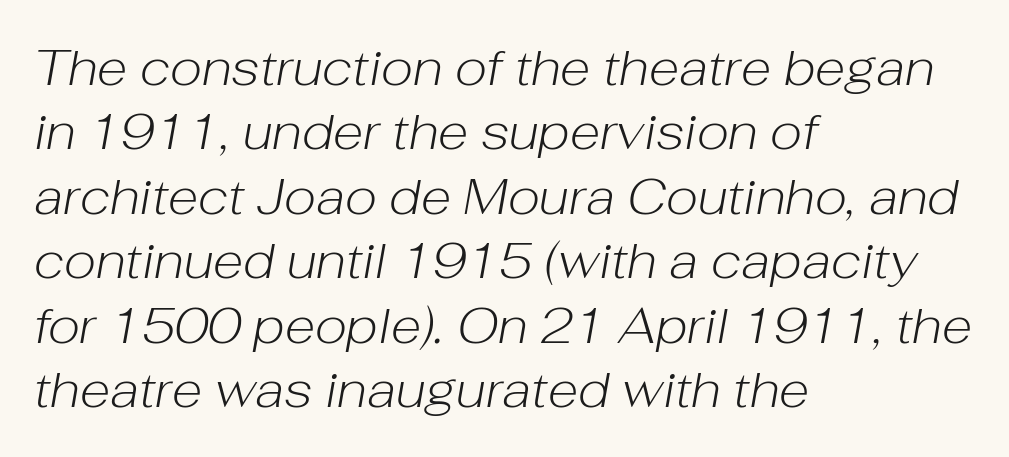
The image shows 50 px light type, italic (leaning right); set left-aligned, normal line spacing (1.29x), normal letter spacing, not underlined; low stroke contrast and a medium x-height.
